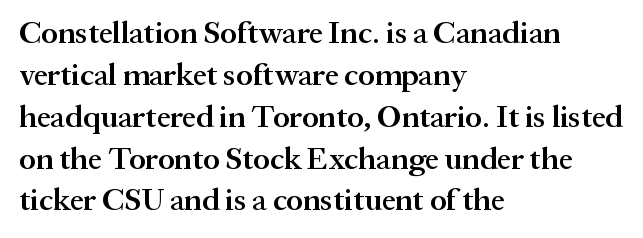
Q: Is the text bold? A: Semi-bold.
Q: Is the text italic (slanted)? A: No, it is upright.
Q: Is the typeface a serif or a sans-serif typeface? A: Serif.
Q: Is the text underlined? A: No.
Q: How is the paragraph aligned? A: Left-aligned.
Q: Is the spacing between letters normal or unusually wide? A: Normal.
Q: Is the spacing between lines tight, normal or loose? A: Normal.
Q: Width (condensed, normal, or wide)? A: Normal.
Q: Stroke contrast? A: Medium.
Q: x-height? A: Medium.
Q: Monospaced? A: No.
